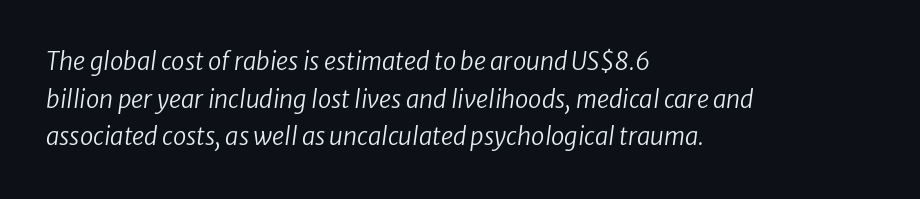
{"italic": "yes", "lean": "right", "slant_degrees": 8, "bold": "no", "underline": "no", "align": "left", "line_spacing": "normal", "line_spacing_ratio": 1.57, "letter_spacing": "normal", "letter_spacing_em": 0.0, "glyph_px": 24}
